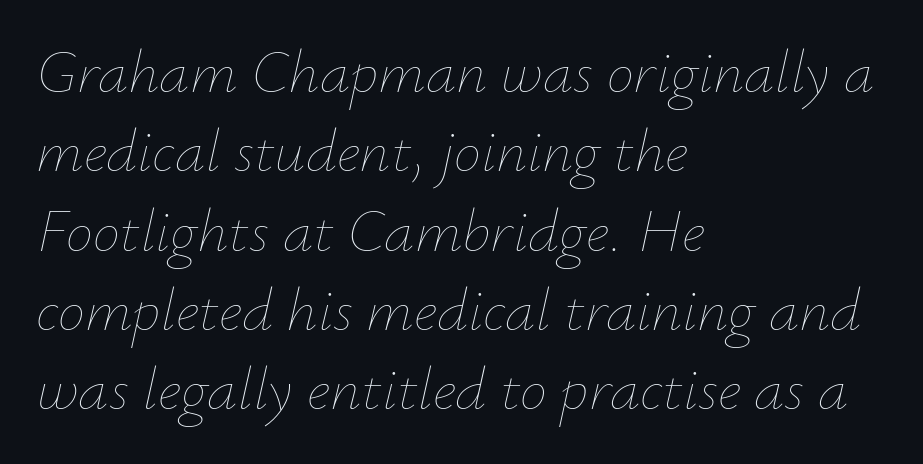
The image shows 61 px thin type, italic (leaning right); set left-aligned, normal line spacing (1.3x), normal letter spacing, not underlined; low stroke contrast and a small x-height.
